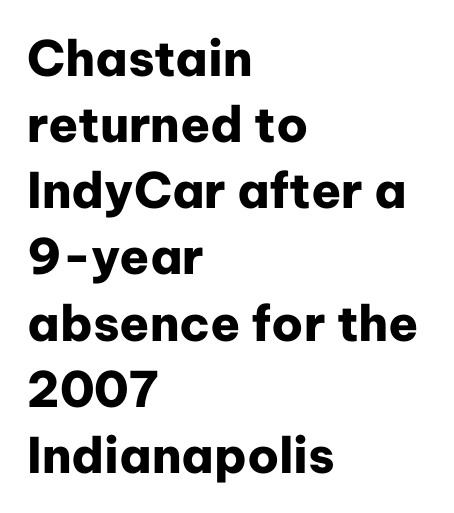
{"serif": "no", "italic": "no", "bold": "yes", "weight": "heavy", "width": "normal", "stroke_contrast": "low", "x_height": "medium", "monospaced": "no", "underline": "no", "align": "left", "line_spacing": "normal", "line_spacing_ratio": 1.35, "letter_spacing": "normal", "letter_spacing_em": 0.0, "glyph_px": 49}
